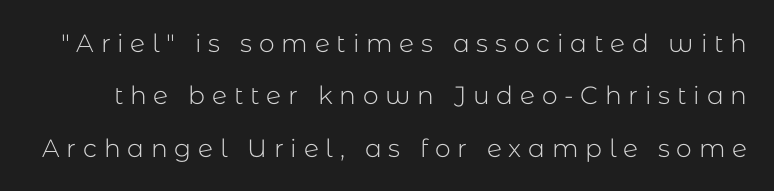
{"italic": "no", "bold": "no", "underline": "no", "line_spacing": "loose", "line_spacing_ratio": 2.1, "letter_spacing": "wide", "letter_spacing_em": 0.27, "glyph_px": 25}
